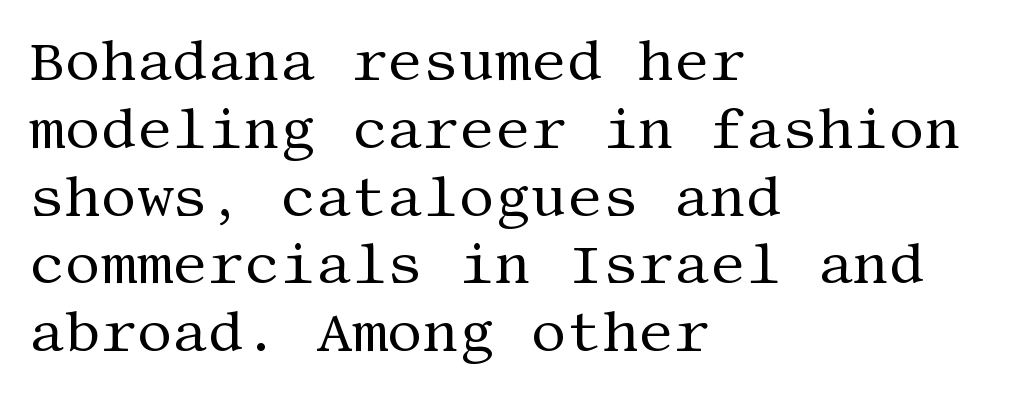
The image shows 56 px regular-weight serif type, upright; set left-aligned, line spacing 1.21x, normal letter spacing, not underlined; medium stroke contrast and a large x-height.
